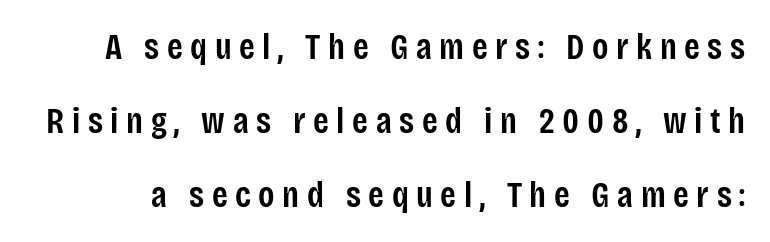
The image shows 36 px semibold, condensed sans-serif type, upright; set loose line spacing (2.05x), unusually wide letter spacing (+0.21 em), not underlined; low stroke contrast and a large x-height.
